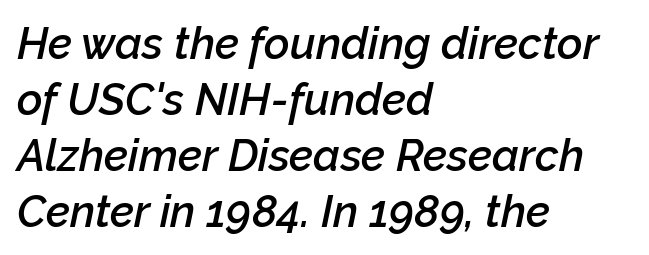
The image shows 44 px semibold type, italic (leaning right); set left-aligned, normal line spacing (1.27x), normal letter spacing, not underlined; low stroke contrast and a medium x-height.
